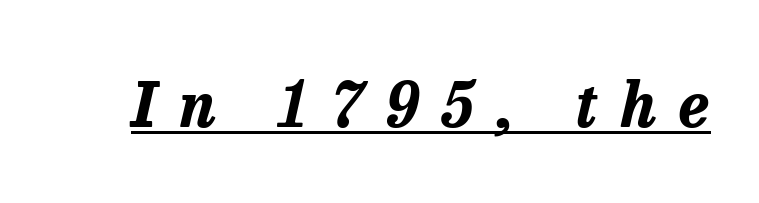
A typesetter would call this proportional, since set widths differ per character. Compared with ordinary roman type, these characters are visibly tilted. Does extra space separate the letters? Yes, quite a lot of it. These words are printed bold, with thick strokes throughout.
